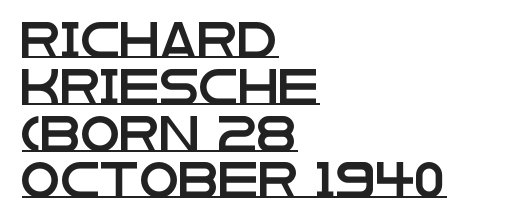
The image shows 36 px wide sans-serif type, upright; set left-aligned, normal line spacing (1.3x), normal letter spacing, underlined; low stroke contrast and a large x-height.
